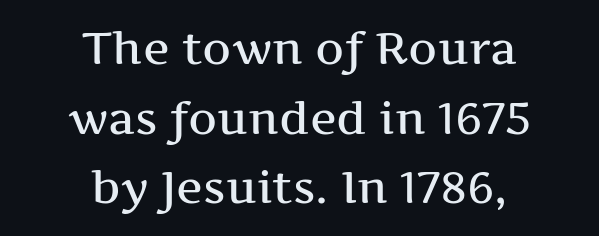
Q: Is the text italic (slanted)? A: No, it is upright.
Q: Is the typeface a serif or a sans-serif typeface? A: Serif.
Q: Is the text underlined? A: No.
Q: How is the paragraph aligned? A: Centered.
Q: Is the spacing between letters normal or unusually wide? A: Normal.
Q: Is the spacing between lines tight, normal or loose? A: Normal.
Q: Width (condensed, normal, or wide)? A: Wide.
Q: Stroke contrast? A: Medium.
Q: x-height? A: Medium.
Q: Monospaced? A: No.
